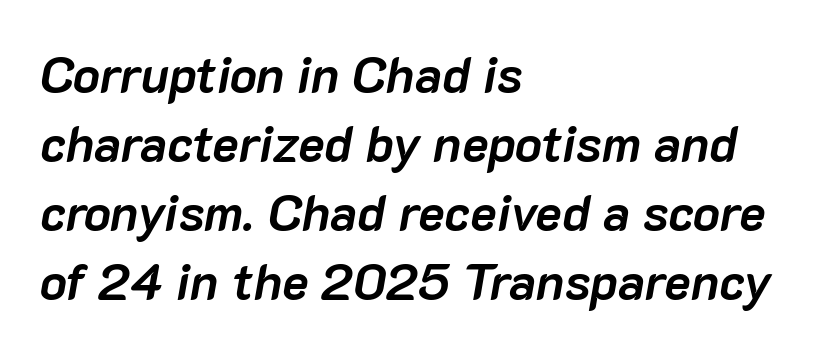
{"italic": "yes", "lean": "right", "slant_degrees": 10, "bold": "yes", "weight": "semibold", "width": "normal", "stroke_contrast": "low", "x_height": "medium", "monospaced": "no", "underline": "no", "align": "left", "line_spacing": "normal", "line_spacing_ratio": 1.38, "letter_spacing": "normal", "letter_spacing_em": 0.0, "glyph_px": 50}
